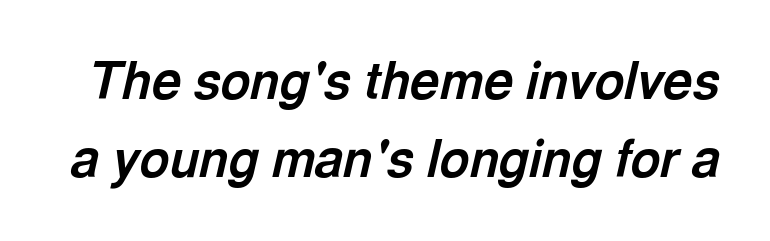
The image shows 51 px bold type, italic (leaning right); set normal line spacing (1.52x), normal letter spacing, not underlined; a medium x-height.
